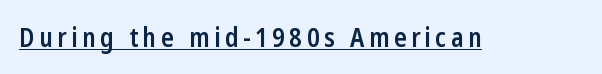
{"italic": "no", "bold": "semi", "underline": "yes", "glyph_px": 26}
